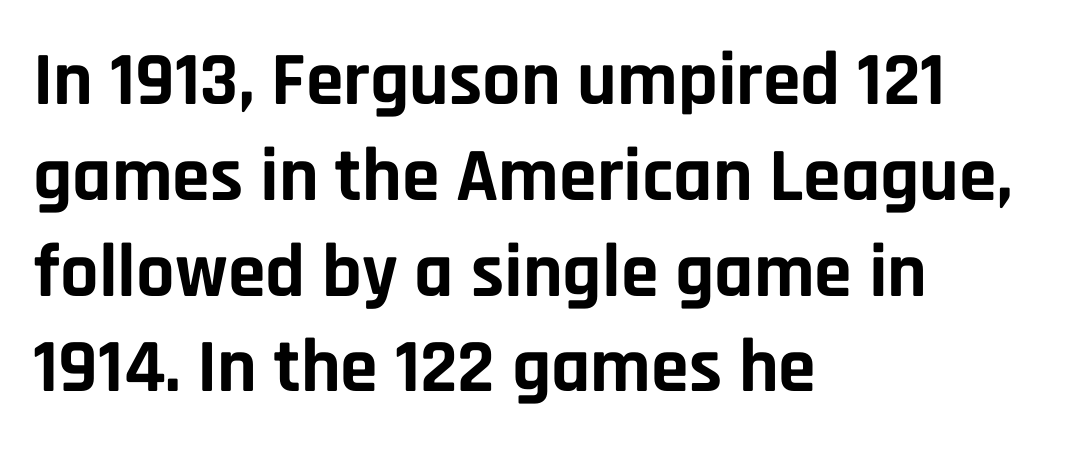
The rendering shows plain stroke endings on the letterforms — a sans-serif design. Descenders are the only things crossing below the line. Line spacing here is normal. The letters are bold, with thick, heavy strokes. Nobody touched the tracking dial on this one.
